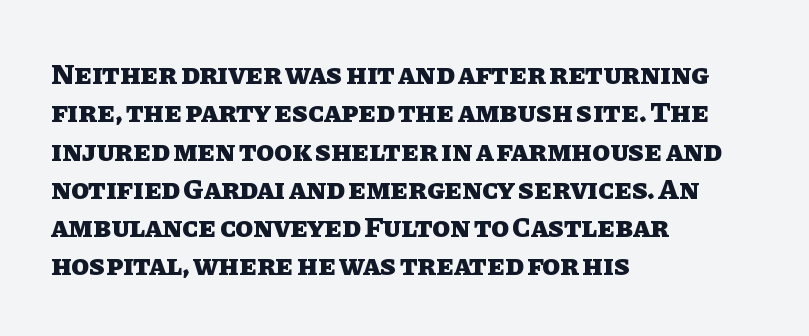
{"italic": "no", "bold": "yes", "weight": "heavy", "width": "normal", "stroke_contrast": "low", "x_height": "large", "monospaced": "no", "underline": "no", "align": "left", "line_spacing": "normal", "line_spacing_ratio": 1.32, "letter_spacing": "normal", "letter_spacing_em": 0.0, "glyph_px": 29}
